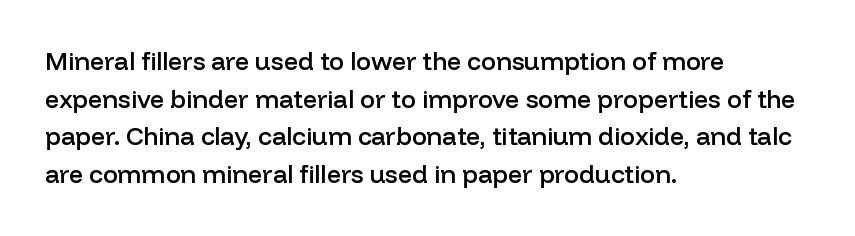
Q: Is the text bold? A: Semi-bold.
Q: Is the text italic (slanted)? A: No, it is upright.
Q: Is the text underlined? A: No.
Q: How is the paragraph aligned? A: Left-aligned.
Q: Is the spacing between letters normal or unusually wide? A: Normal.
Q: Is the spacing between lines tight, normal or loose? A: Normal.
